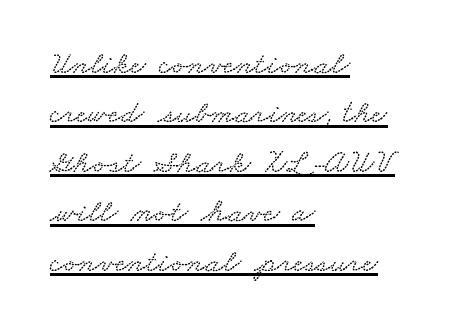
You could not count columns in this text — the font is proportionally spaced. Where is the straight margin? On the left. Each new line begins a customary step beneath the previous one. The rendering uses the underline text-decoration.
